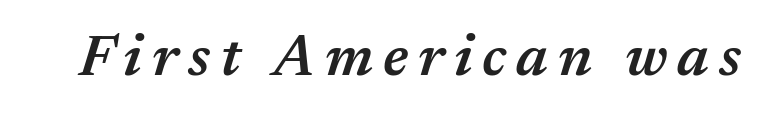
The image shows 58 px semibold type, italic (leaning right); set not underlined; medium stroke contrast and a medium x-height.
